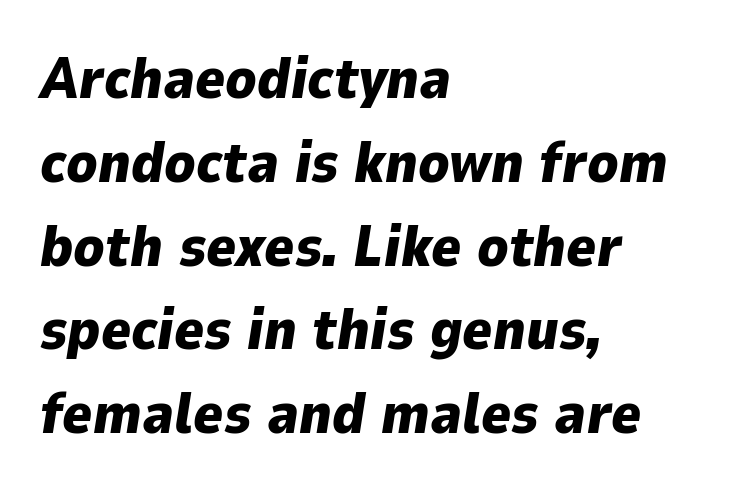
The rendering anchors every line to the left-hand side. Proportional: the letters do not fall into vertical columns. Reading down the column, the eye jumps a familiar distance to each next line. Would a proofreader flag this as italicized? Yes.
